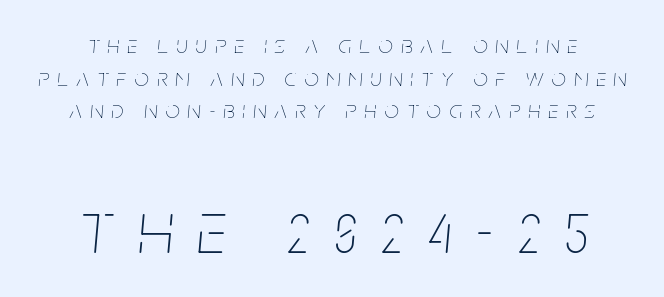
{"italic": "yes", "lean": "right", "slant_degrees": 5, "bold": "no", "weight": "thin", "width": "condensed", "stroke_contrast": "low", "x_height": "large", "monospaced": "no", "underline": "no", "align": "center", "line_spacing": "normal", "line_spacing_ratio": 1.31, "letter_spacing": "wide", "letter_spacing_em": 0.33, "larger_block": "second", "size_ratio": 3.0, "glyph_px": 75}
